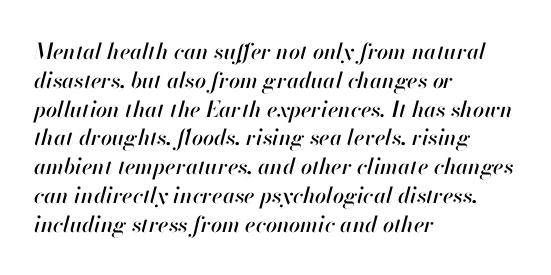
The image shows 22 px text type, italic (leaning right); set left-aligned, normal line spacing (1.31x), normal letter spacing, not underlined.
